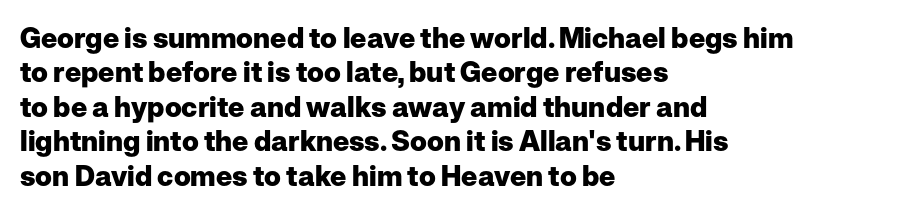
Anything drawn beneath the words? Only blank space. Words appear dense and cohesive because spacing is normal. Regarding serifs, this sample does without them. Line starts are locked; line ends wander.
